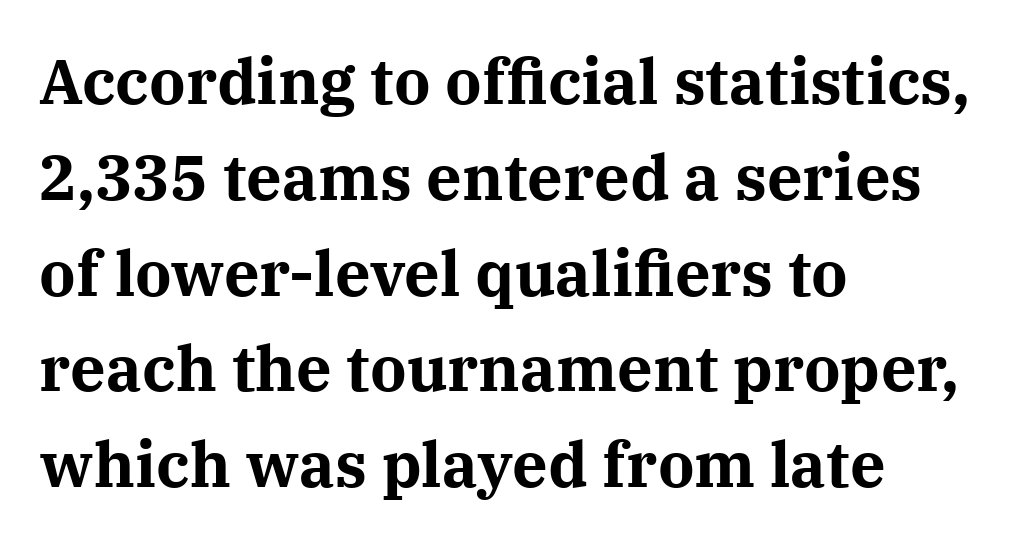
The image shows 63 px bold serif type, upright; set left-aligned, normal line spacing (1.52x), normal letter spacing, not underlined; medium stroke contrast and a medium x-height.
